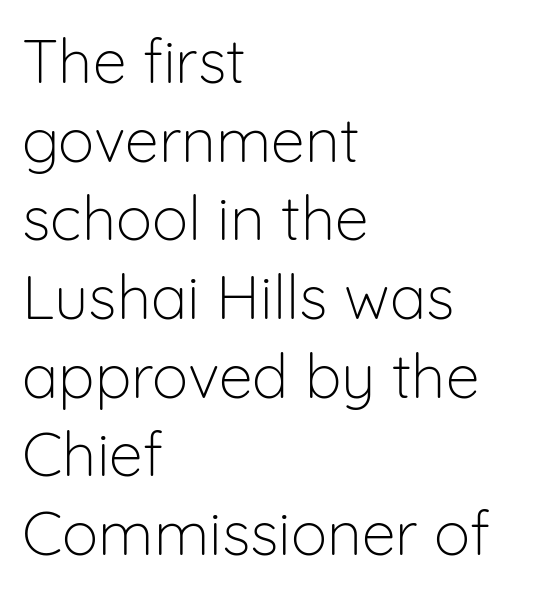
Q: Is the text bold? A: No.
Q: Is the text italic (slanted)? A: No, it is upright.
Q: Is the typeface a serif or a sans-serif typeface? A: Sans-serif.
Q: Is the text underlined? A: No.
Q: How is the paragraph aligned? A: Left-aligned.
Q: Is the spacing between letters normal or unusually wide? A: Normal.
Q: Is the spacing between lines tight, normal or loose? A: Normal.
Q: Width (condensed, normal, or wide)? A: Normal.
Q: Stroke contrast? A: Low.
Q: x-height? A: Medium.
Q: Monospaced? A: No.
